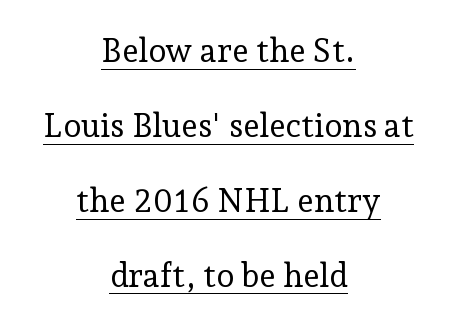
Q: Is the text bold? A: No.
Q: Is the text italic (slanted)? A: No, it is upright.
Q: Is the typeface a serif or a sans-serif typeface? A: Serif.
Q: Is the text underlined? A: Yes.
Q: How is the paragraph aligned? A: Centered.
Q: Is the spacing between letters normal or unusually wide? A: Normal.
Q: Is the spacing between lines tight, normal or loose? A: Loose.
Q: Width (condensed, normal, or wide)? A: Normal.
Q: Stroke contrast? A: Low.
Q: x-height? A: Medium.
Q: Monospaced? A: No.
